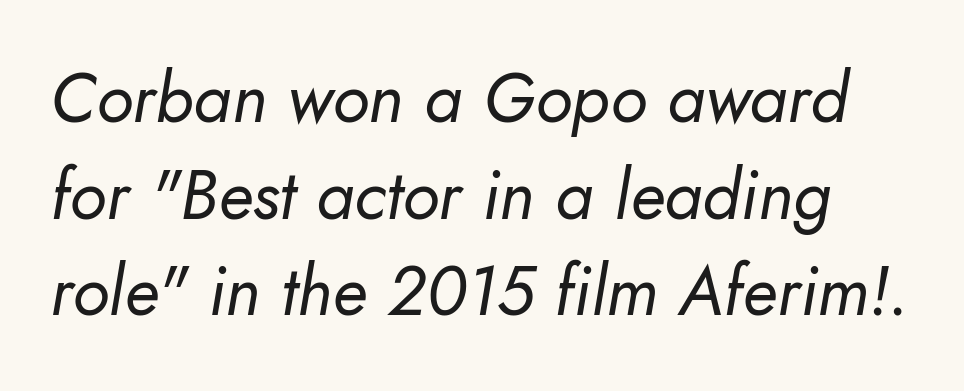
Q: Is the text bold? A: No.
Q: Is the text italic (slanted)? A: Yes, it leans right by about 10 degrees.
Q: Is the text underlined? A: No.
Q: Is the spacing between letters normal or unusually wide? A: Normal.
Q: Is the spacing between lines tight, normal or loose? A: Normal.
Q: Width (condensed, normal, or wide)? A: Normal.
Q: Stroke contrast? A: Low.
Q: x-height? A: Small.
Q: Monospaced? A: No.
